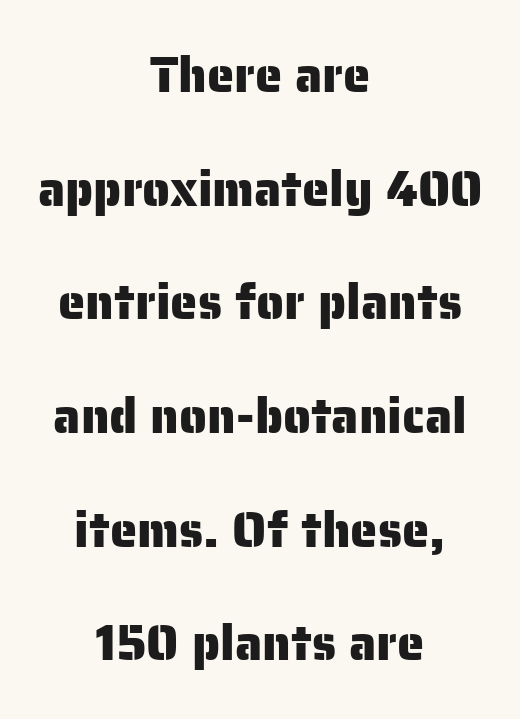
Nothing unusual about the tracking: characters are spaced as the font intends. The rendering uses natural spacing where letterforms have individual widths. Plain, unruled lines of type. If you measured baseline to baseline, you'd find a long distance. Observe the absence of serifs on each vertical stroke in this sample.
